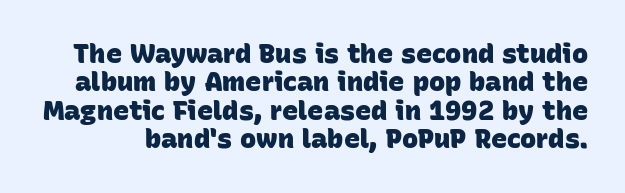
{"bold": "yes", "underline": "no", "line_spacing": "tight", "line_spacing_ratio": 1.05, "letter_spacing": "normal", "letter_spacing_em": 0.0, "glyph_px": 27}
